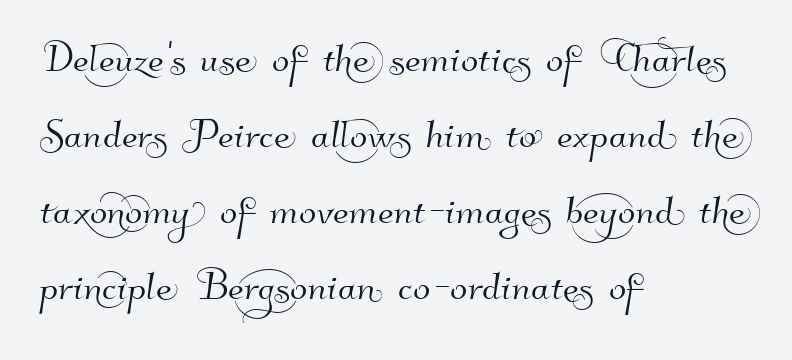
{"serif": "no", "width": "normal", "stroke_contrast": "high", "x_height": "small", "monospaced": "no", "underline": "no", "align": "left", "line_spacing": "normal", "line_spacing_ratio": 1.49, "letter_spacing": "normal", "letter_spacing_em": 0.0, "glyph_px": 51}
